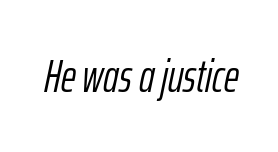
The passage shown is not bold in any degree. Letters rest on an invisible, unmarked baseline. Here the glyphs are tracked normally, forming tight word shapes. Yep, that's italic — everything's leaning. Looks like regular typesetting: each glyph gets only the width it needs.
